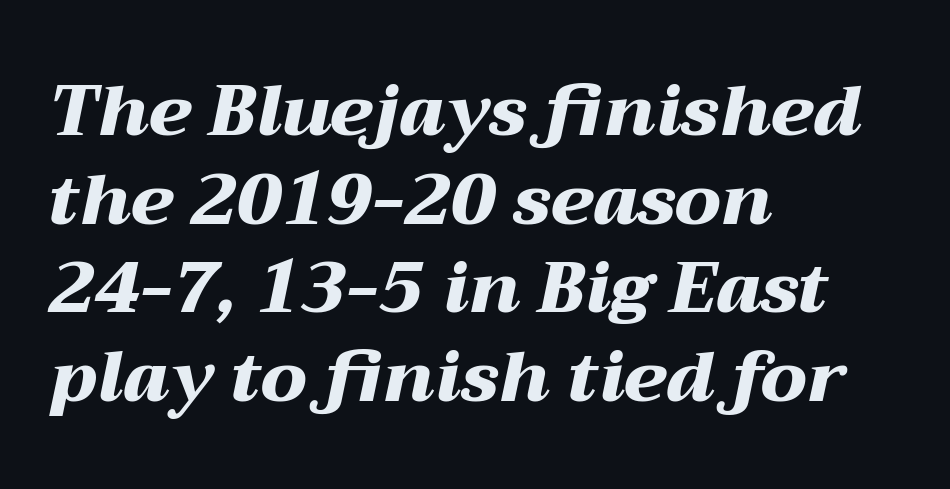
A typesetter would call this zero additional tracking. Alignment: flush left. Here the designer chose a conventional face with non-uniform glyph widths. Glance below the letters and you will spot only blank space. Does the lettering tilt? It does — this is italic. Line spacing here is normal.
